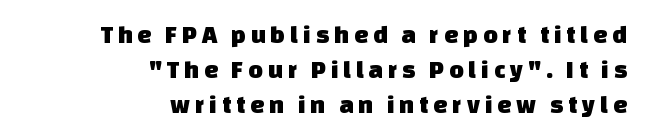
The image shows 25 px text type; set right-aligned, normal line spacing (1.41x), unusually wide letter spacing (+0.2 em), not underlined.
